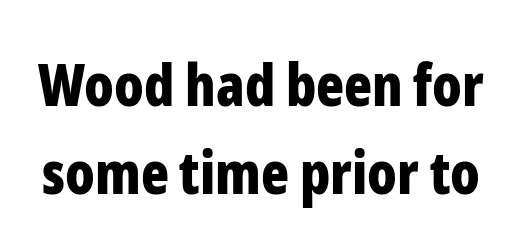
These lines are rendered in a variable-pitch font. Reading down the column, the eye jumps a familiar distance to each next line. If you drew a line through each stem, it would be perfectly vertical. A bare baseline throughout the passage.
